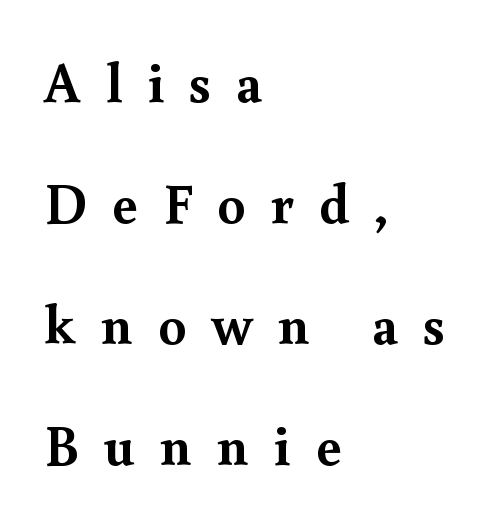
Q: Is the text bold? A: Yes.
Q: Is the text italic (slanted)? A: No, it is upright.
Q: Is the typeface a serif or a sans-serif typeface? A: Serif.
Q: Is the text underlined? A: No.
Q: How is the paragraph aligned? A: Left-aligned.
Q: Is the spacing between letters normal or unusually wide? A: Unusually wide.
Q: Is the spacing between lines tight, normal or loose? A: Loose.
Q: Width (condensed, normal, or wide)? A: Normal.
Q: x-height? A: Small.
Q: Monospaced? A: No.
